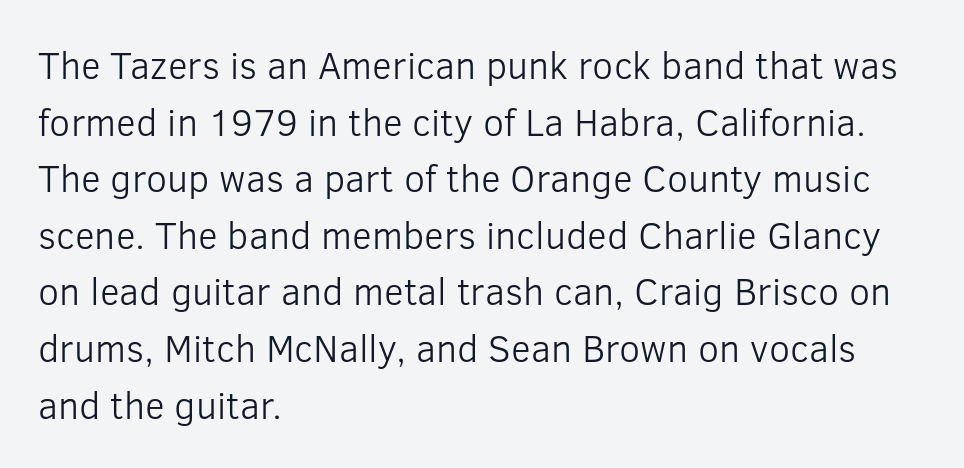
Q: Is the text bold? A: No.
Q: Is the text italic (slanted)? A: No, it is upright.
Q: Is the typeface a serif or a sans-serif typeface? A: Sans-serif.
Q: Is the text underlined? A: No.
Q: How is the paragraph aligned? A: Left-aligned.
Q: Is the spacing between letters normal or unusually wide? A: Normal.
Q: Is the spacing between lines tight, normal or loose? A: Normal.
Q: Width (condensed, normal, or wide)? A: Normal.
Q: Stroke contrast? A: Low.
Q: x-height? A: Medium.
Q: Monospaced? A: No.
